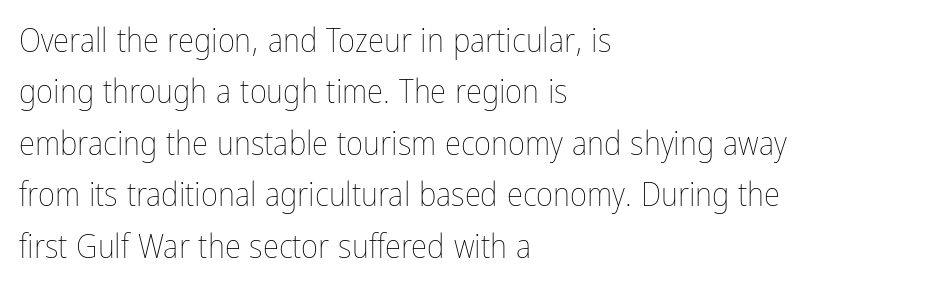
Q: Is the text bold? A: No.
Q: Is the text italic (slanted)? A: No, it is upright.
Q: Is the text underlined? A: No.
Q: How is the paragraph aligned? A: Left-aligned.
Q: Is the spacing between letters normal or unusually wide? A: Normal.
Q: Is the spacing between lines tight, normal or loose? A: Normal.
Q: Width (condensed, normal, or wide)? A: Condensed.
Q: Stroke contrast? A: Low.
Q: x-height? A: Medium.
Q: Monospaced? A: No.
